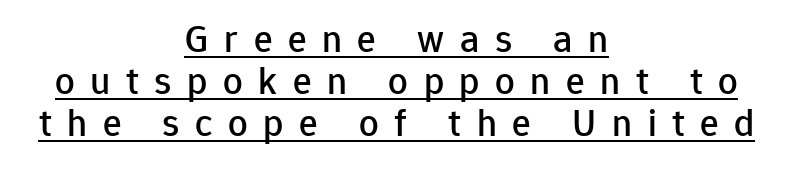
{"serif": "no", "italic": "no", "width": "normal", "stroke_contrast": "low", "x_height": "medium", "monospaced": "no", "underline": "yes", "align": "center", "line_spacing": "tight", "line_spacing_ratio": 1.08, "letter_spacing": "wide", "letter_spacing_em": 0.4, "glyph_px": 39}
